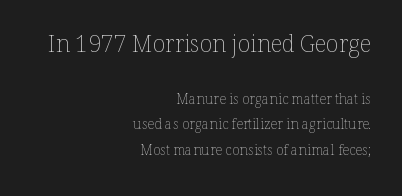
The lines are quadded right. The rendering shrinks the type as you move from the upper chunk to the lower. Is this a heavy cut? Hardly; it is regular or lighter. The lettering stays uniformly vertical, giving the passage a roman look.
